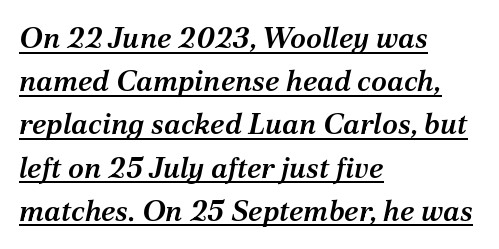
Q: Is the text bold? A: Semi-bold.
Q: Is the text italic (slanted)? A: Yes, it leans right by about 12 degrees.
Q: Is the typeface a serif or a sans-serif typeface? A: Serif.
Q: Is the text underlined? A: Yes.
Q: How is the paragraph aligned? A: Left-aligned.
Q: Is the spacing between letters normal or unusually wide? A: Normal.
Q: Is the spacing between lines tight, normal or loose? A: Normal.
Q: Width (condensed, normal, or wide)? A: Normal.
Q: Stroke contrast? A: Medium.
Q: x-height? A: Medium.
Q: Monospaced? A: No.
